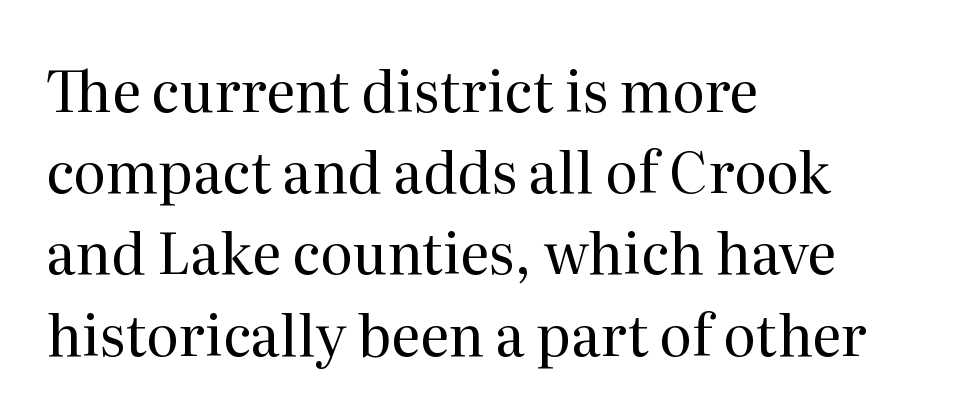
Q: Is the text bold? A: No.
Q: Is the text italic (slanted)? A: No, it is upright.
Q: Is the typeface a serif or a sans-serif typeface? A: Serif.
Q: Is the text underlined? A: No.
Q: How is the paragraph aligned? A: Left-aligned.
Q: Is the spacing between letters normal or unusually wide? A: Normal.
Q: Is the spacing between lines tight, normal or loose? A: Normal.
Q: Width (condensed, normal, or wide)? A: Normal.
Q: Stroke contrast? A: Medium.
Q: x-height? A: Medium.
Q: Monospaced? A: No.
